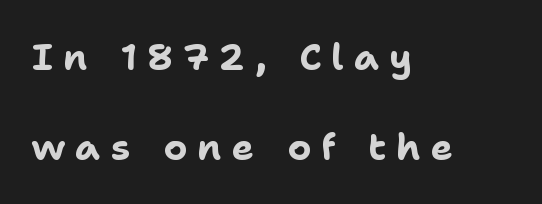
{"serif": "no", "italic": "no", "bold": "yes", "weight": "bold", "width": "normal", "stroke_contrast": "low", "x_height": "medium", "monospaced": "no", "underline": "no", "align": "left", "line_spacing": "loose", "line_spacing_ratio": 2.43, "letter_spacing": "wide", "letter_spacing_em": 0.27, "glyph_px": 37}
